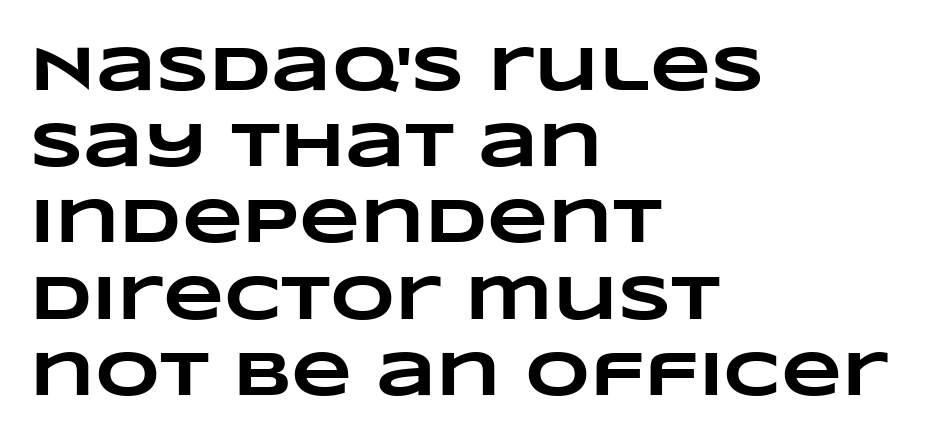
Q: Is the text bold? A: Yes.
Q: Is the text underlined? A: No.
Q: How is the paragraph aligned? A: Left-aligned.
Q: Is the spacing between letters normal or unusually wide? A: Normal.
Q: Width (condensed, normal, or wide)? A: Wide.
Q: Stroke contrast? A: Low.
Q: x-height? A: Large.
Q: Monospaced? A: No.
